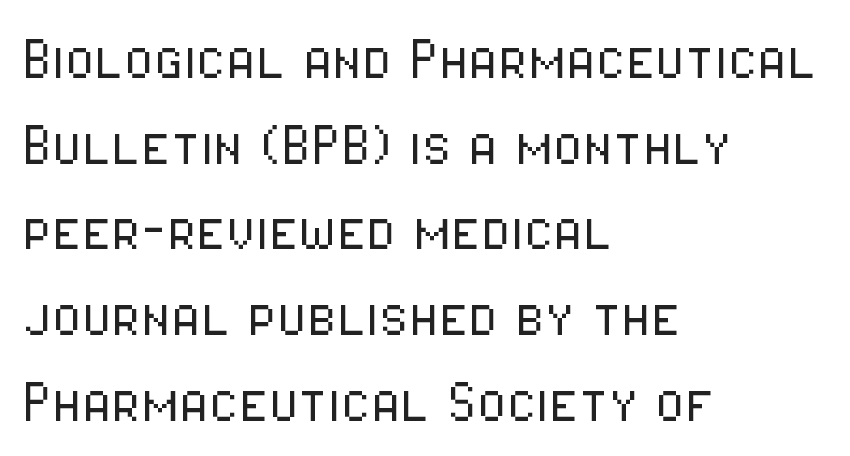
The image shows 68 px light, condensed sans-serif type, upright; set left-aligned, normal line spacing (1.26x), normal letter spacing, not underlined; low stroke contrast and a medium x-height.
